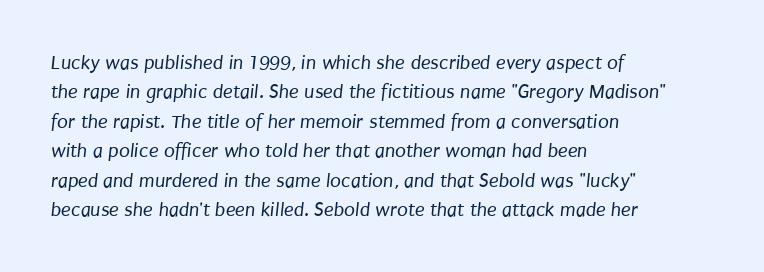
Q: Is the text bold? A: No.
Q: Is the text underlined? A: No.
Q: How is the paragraph aligned? A: Left-aligned.
Q: Is the spacing between letters normal or unusually wide? A: Normal.
Q: Is the spacing between lines tight, normal or loose? A: Normal.
